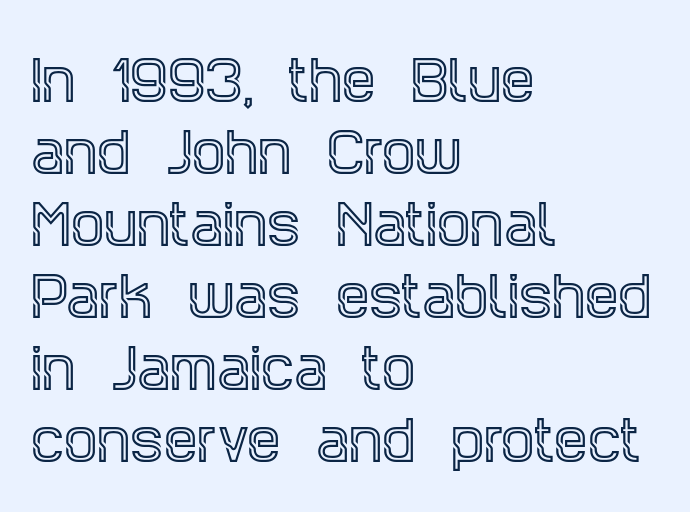
The image shows 53 px condensed serif type, upright; set left-aligned, normal line spacing (1.36x), normal letter spacing, not underlined; a large x-height.
